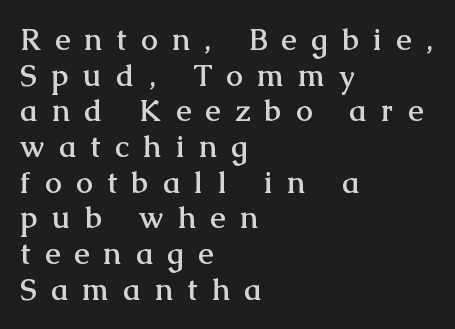
{"serif": "yes", "italic": "no", "bold": "yes", "weight": "semibold", "width": "normal", "stroke_contrast": "medium", "x_height": "medium", "monospaced": "no", "underline": "no", "align": "left", "line_spacing_ratio": 1.19, "letter_spacing": "wide", "letter_spacing_em": 0.49, "glyph_px": 30}
